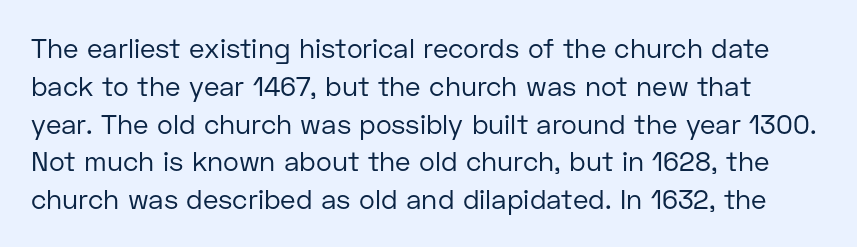
Nobody drew a line under any word here. Each stroke keeps to a modest, everyday thickness or less. The lettering holds an erect, upright posture throughout. Honestly, the row spacing looks completely unremarkable. Nothing unusual about the tracking: characters are spaced as the font intends.
